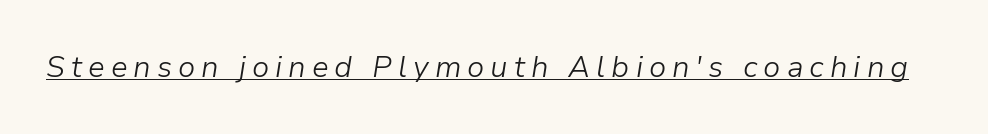
Q: Is the text bold? A: No.
Q: Is the text italic (slanted)? A: Yes, it leans right by about 9 degrees.
Q: Is the text underlined? A: Yes.
Q: Is the spacing between letters normal or unusually wide? A: Unusually wide.
Q: Width (condensed, normal, or wide)? A: Normal.
Q: Stroke contrast? A: Low.
Q: x-height? A: Medium.
Q: Monospaced? A: No.
